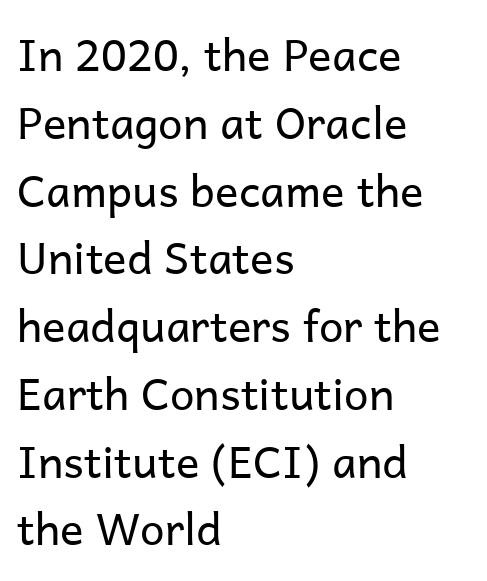
{"serif": "no", "italic": "no", "bold": "no", "weight": "regular", "width": "normal", "stroke_contrast": "low", "x_height": "medium", "monospaced": "no", "underline": "no", "align": "left", "line_spacing": "normal", "line_spacing_ratio": 1.54, "letter_spacing": "normal", "letter_spacing_em": 0.0, "glyph_px": 44}
